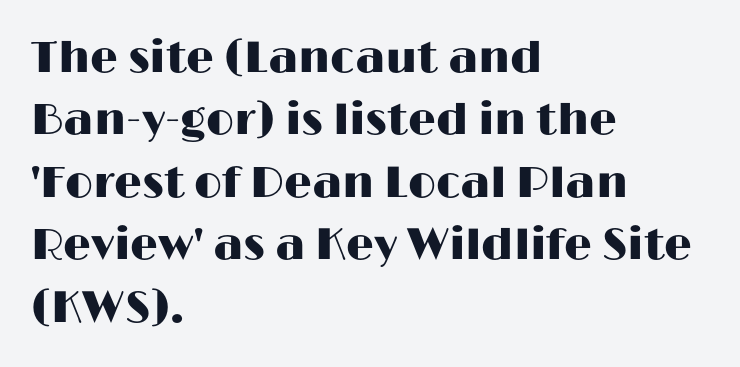
{"serif": "no", "italic": "no", "width": "wide", "stroke_contrast": "high", "x_height": "medium", "monospaced": "no", "underline": "no", "align": "left", "line_spacing": "normal", "line_spacing_ratio": 1.42, "letter_spacing": "normal", "letter_spacing_em": 0.0, "glyph_px": 44}
